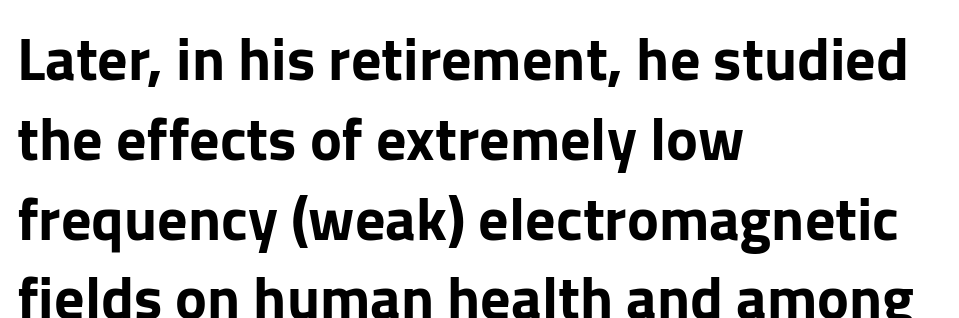
In CSS terms this would be text-align: left. These lines keep a tight, regular rhythm from letter to letter. To sum up the face: it is a sans, with no serifs. Clear beneath every line of the passage. The rendering uses natural spacing where letterforms have individual widths.
